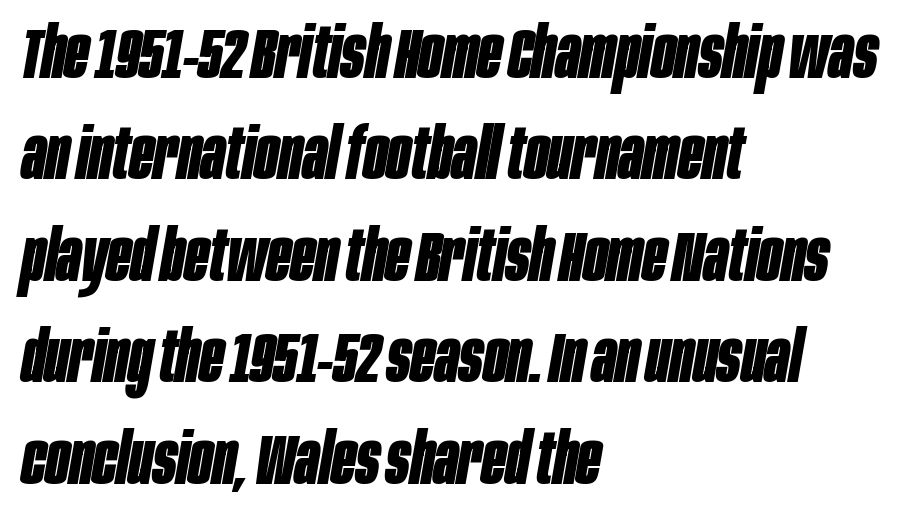
Is the type bold? Yes — the strokes are clearly thick and heavy. Think of a printed novel: that variable character pitch is what you see here. The letters sit at their default tracking, neither squeezed nor spread. Lines of text with bare space underneath.
